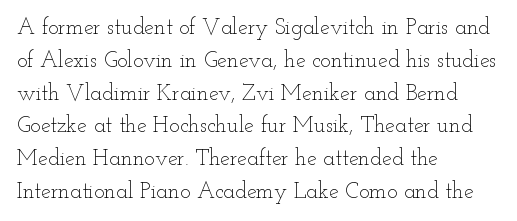
The image shows 22 px text type, upright; set left-aligned, normal line spacing (1.49x), normal letter spacing, not underlined.
